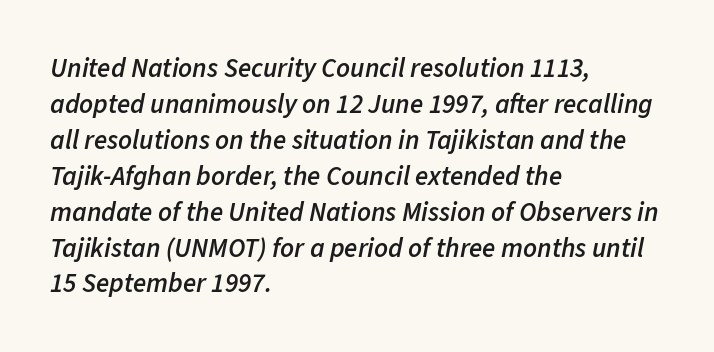
Q: Is the text bold? A: Semi-bold.
Q: Is the text italic (slanted)? A: Yes, it leans right by about 11 degrees.
Q: Is the text underlined? A: No.
Q: How is the paragraph aligned? A: Left-aligned.
Q: Is the spacing between letters normal or unusually wide? A: Normal.
Q: Is the spacing between lines tight, normal or loose? A: Normal.
